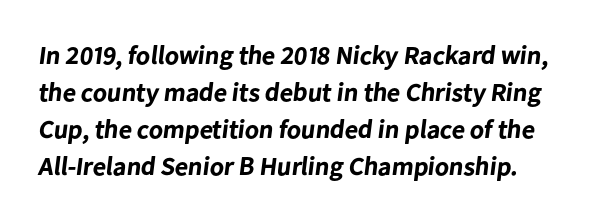
Q: Is the text bold? A: Yes.
Q: Is the text underlined? A: No.
Q: Is the spacing between letters normal or unusually wide? A: Normal.
Q: Is the spacing between lines tight, normal or loose? A: Normal.
